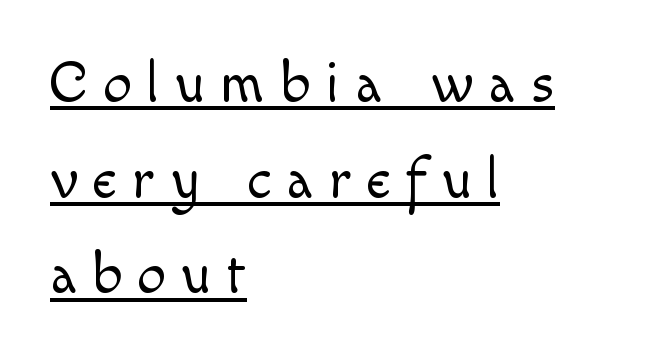
{"italic": "no", "bold": "no", "weight": "light", "width": "normal", "x_height": "small", "monospaced": "no", "underline": "yes", "align": "left", "line_spacing": "normal", "line_spacing_ratio": 1.65, "letter_spacing": "wide", "letter_spacing_em": 0.27, "glyph_px": 58}
